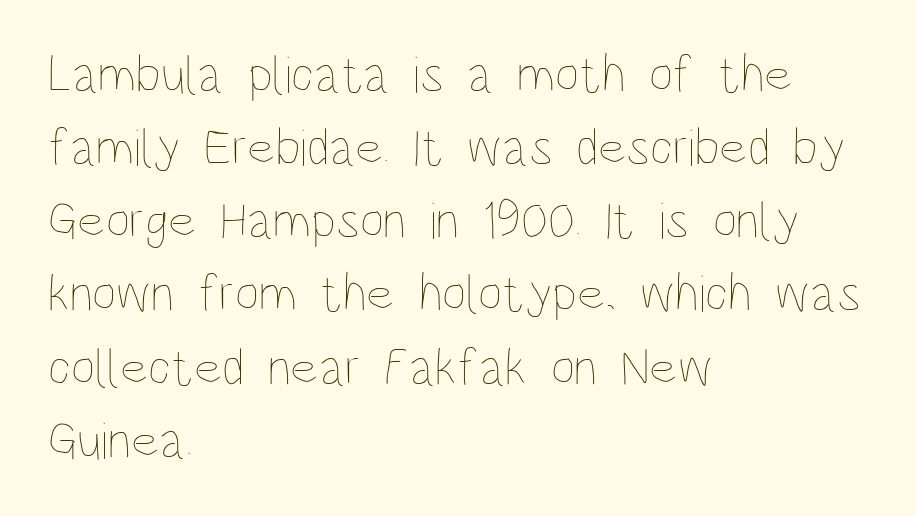
One glance says typical: line gaps are just what's usual. Posture: straight, roman, zero tilt. Character widths vary here, with narrow letters taking less room than wide ones. These lines stack with their left ends in a neat column.
